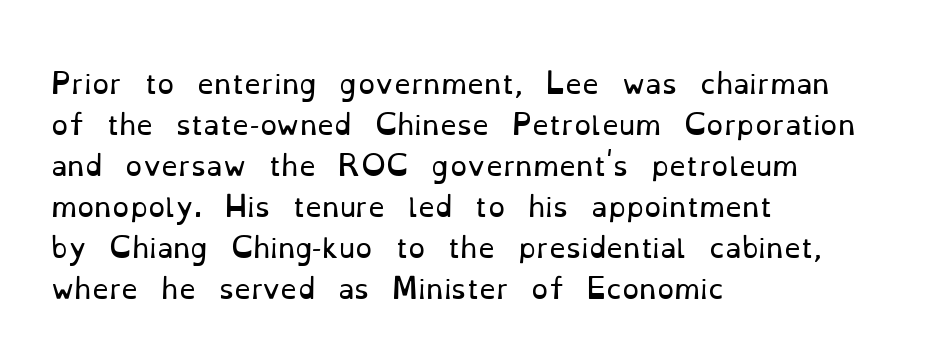
On a weight scale, this lands at 450 or below. The passage shown has conventional tracking throughout. A normal amount of white space separates one row of letters from the next. The rag falls on the right side of this text block.
